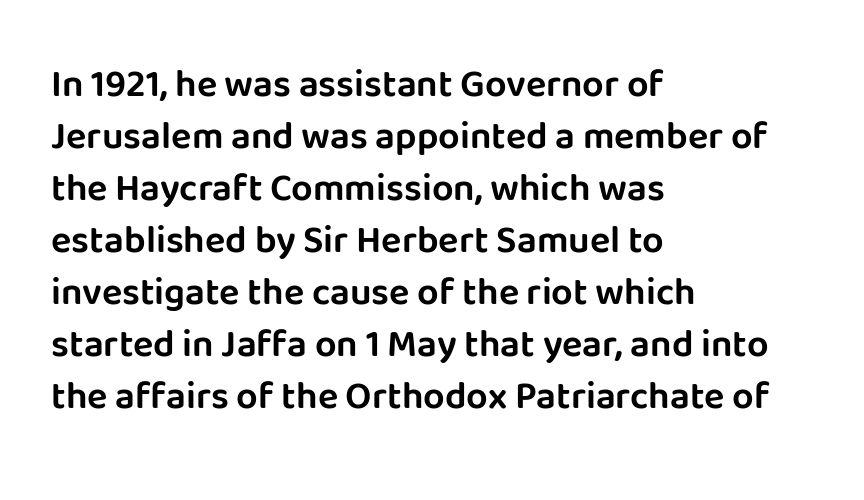
The image shows 38 px sans-serif type, upright; set left-aligned, normal line spacing (1.37x), normal letter spacing, not underlined; low stroke contrast and a large x-height.
